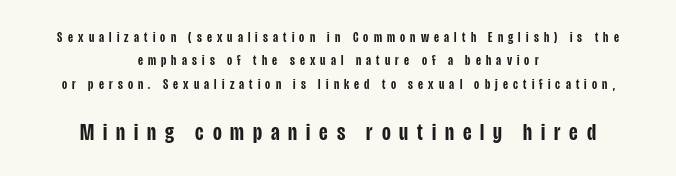
The image shows 24 px text type, upright; set centered, normal line spacing (1.67x), unusually wide letter spacing (+0.37 em), not underlined; the second (bottom) block is 1.71x larger.
